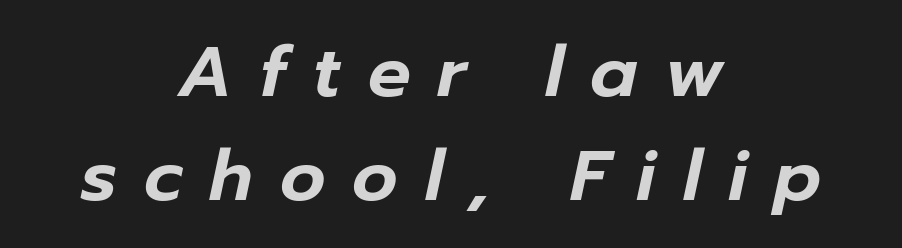
The rendering uses natural spacing where letterforms have individual widths. The paragraph has two soft edges and a firm central axis. Look at the tracking — it's clearly loosened, letters drifting apart. Type without underlining. Each new line begins a customary step beneath the previous one.
